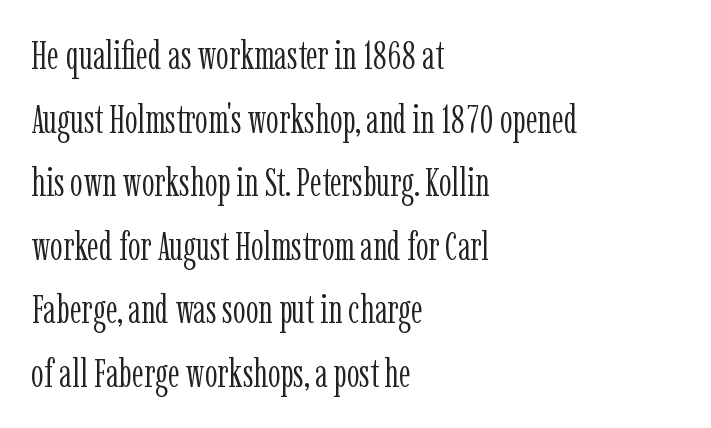
Q: Is the text bold? A: No.
Q: Is the text italic (slanted)? A: No, it is upright.
Q: Is the typeface a serif or a sans-serif typeface? A: Serif.
Q: Is the text underlined? A: No.
Q: How is the paragraph aligned? A: Left-aligned.
Q: Is the spacing between letters normal or unusually wide? A: Normal.
Q: Is the spacing between lines tight, normal or loose? A: Normal.
Q: Width (condensed, normal, or wide)? A: Condensed.
Q: Stroke contrast? A: Low.
Q: x-height? A: Medium.
Q: Monospaced? A: No.
